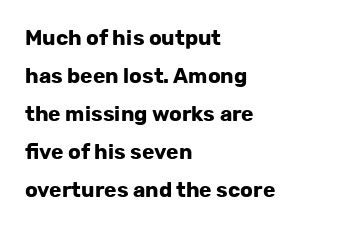
{"italic": "no", "bold": "yes", "underline": "no", "align": "left", "line_spacing_ratio": 1.81, "letter_spacing": "normal", "letter_spacing_em": 0.0, "glyph_px": 21}
